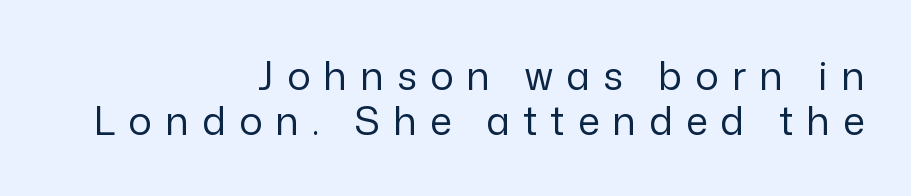
The image shows 39 px regular-weight sans-serif type, upright; set right-aligned, line spacing 1.16x, unusually wide letter spacing (+0.34 em), not underlined; low stroke contrast and a medium x-height.
